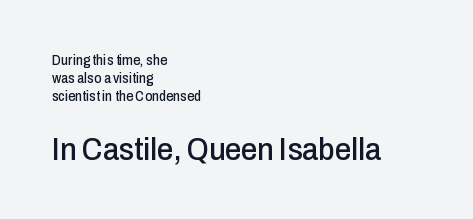
Q: Is the text italic (slanted)? A: No, it is upright.
Q: Is the typeface a serif or a sans-serif typeface? A: Sans-serif.
Q: Is the text underlined? A: No.
Q: How is the paragraph aligned? A: Left-aligned.
Q: Is the spacing between letters normal or unusually wide? A: Normal.
Q: Is the spacing between lines tight, normal or loose? A: Normal.
Q: Which block of text is set in a larger size, the first (top) or the second (bottom)? A: The second (bottom) one.
Q: Width (condensed, normal, or wide)? A: Condensed.
Q: Stroke contrast? A: Low.
Q: x-height? A: Medium.
Q: Monospaced? A: No.
